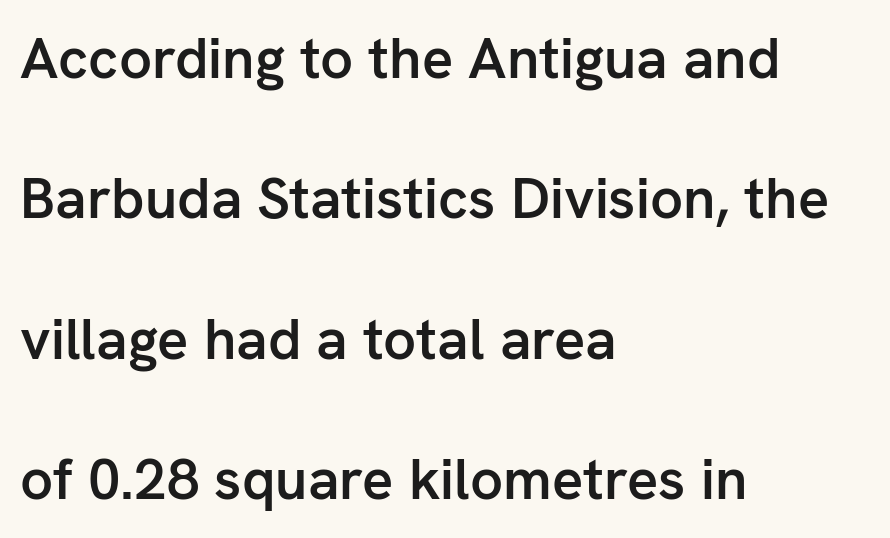
Q: Is the text bold? A: Semi-bold.
Q: Is the text italic (slanted)? A: No, it is upright.
Q: Is the typeface a serif or a sans-serif typeface? A: Sans-serif.
Q: Is the text underlined? A: No.
Q: How is the paragraph aligned? A: Left-aligned.
Q: Is the spacing between letters normal or unusually wide? A: Normal.
Q: Is the spacing between lines tight, normal or loose? A: Loose.
Q: Width (condensed, normal, or wide)? A: Normal.
Q: Stroke contrast? A: Low.
Q: x-height? A: Medium.
Q: Monospaced? A: No.
